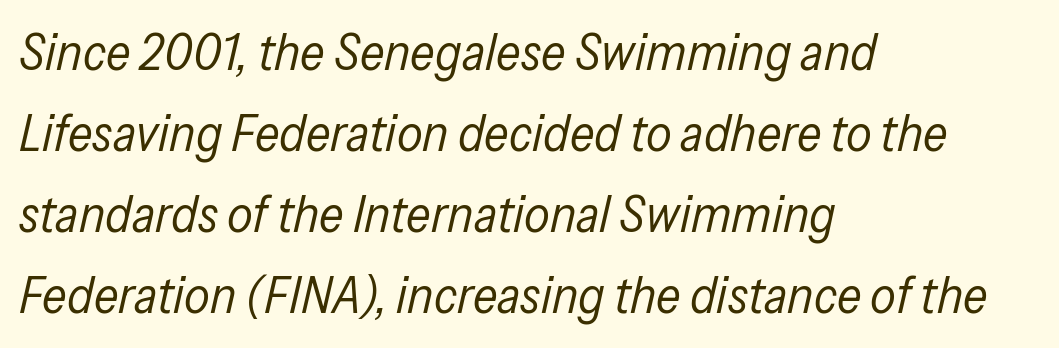
Q: Is the text bold? A: No.
Q: Is the text italic (slanted)? A: Yes, it leans right by about 13 degrees.
Q: Is the text underlined? A: No.
Q: How is the paragraph aligned? A: Left-aligned.
Q: Is the spacing between letters normal or unusually wide? A: Normal.
Q: Is the spacing between lines tight, normal or loose? A: Normal.
Q: Width (condensed, normal, or wide)? A: Condensed.
Q: Stroke contrast? A: Low.
Q: x-height? A: Medium.
Q: Monospaced? A: No.
